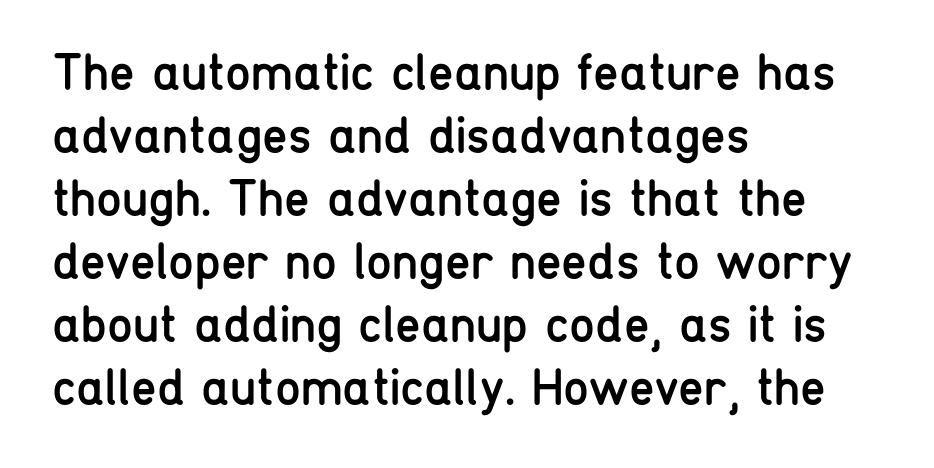
{"serif": "no", "italic": "no", "bold": "no", "weight": "regular", "width": "condensed", "stroke_contrast": "low", "x_height": "medium", "monospaced": "no", "underline": "no", "align": "left", "line_spacing_ratio": 1.21, "letter_spacing": "normal", "letter_spacing_em": 0.0, "glyph_px": 52}
